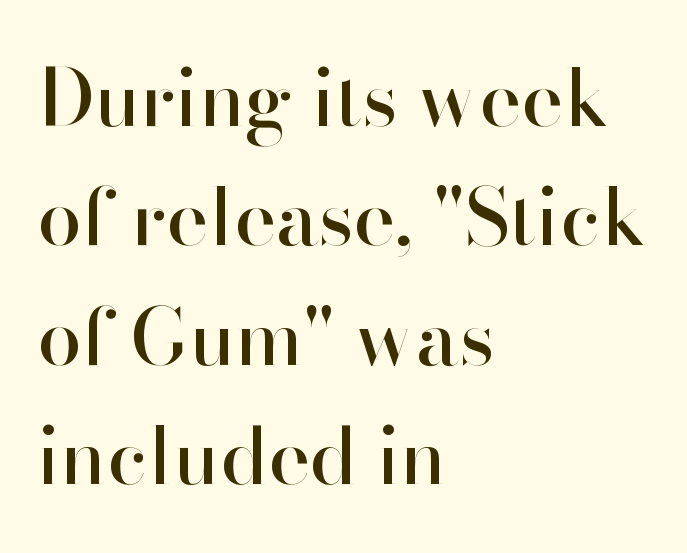
The image shows 79 px sans-serif type, upright; set left-aligned, normal line spacing (1.51x), normal letter spacing, not underlined; high stroke contrast and a small x-height.
